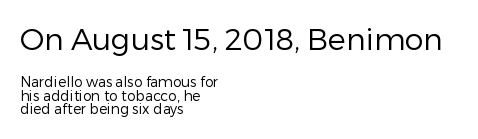
Unlike italic type, these characters show no tilt at all. No heavy texture on the line: the type isn't bold. Is there much room between lines? No — they nearly touch. The earlier block is typeset at a bigger size than the later block. There is no visible air inserted between adjacent glyphs. Just letters on the line, the space beneath them empty.
